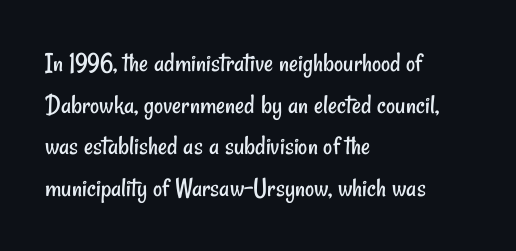
{"serif": "no", "bold": "no", "weight": "regular", "width": "condensed", "stroke_contrast": "low", "x_height": "small", "monospaced": "no", "underline": "no", "align": "left", "line_spacing": "normal", "line_spacing_ratio": 1.49, "letter_spacing": "normal", "letter_spacing_em": 0.0, "glyph_px": 28}
